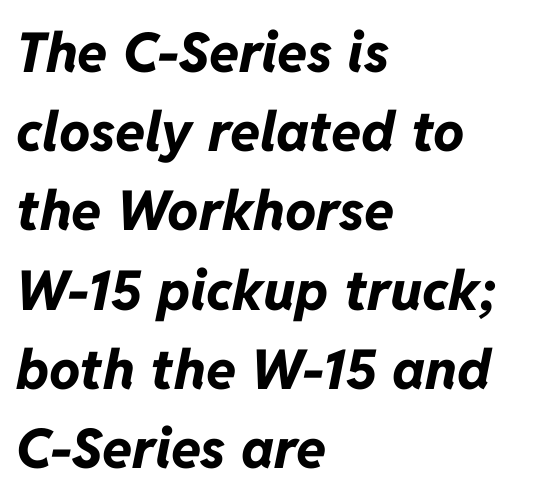
{"italic": "yes", "lean": "right", "slant_degrees": 11, "bold": "yes", "weight": "bold", "width": "normal", "stroke_contrast": "low", "x_height": "medium", "monospaced": "no", "underline": "no", "align": "left", "line_spacing": "normal", "line_spacing_ratio": 1.44, "letter_spacing": "normal", "letter_spacing_em": 0.0, "glyph_px": 55}
